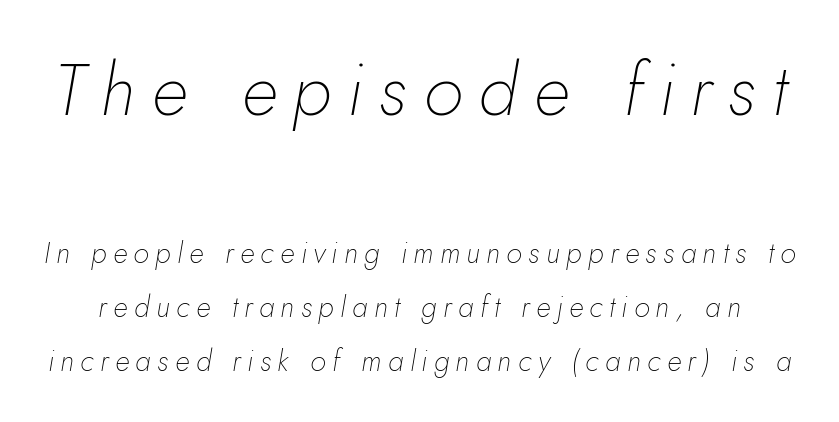
{"italic": "yes", "lean": "right", "slant_degrees": 10, "bold": "no", "weight": "thin", "width": "normal", "stroke_contrast": "low", "x_height": "small", "monospaced": "no", "underline": "no", "line_spacing_ratio": 1.86, "letter_spacing": "wide", "letter_spacing_em": 0.22, "larger_block": "first", "size_ratio": 2.52, "glyph_px": 73}
